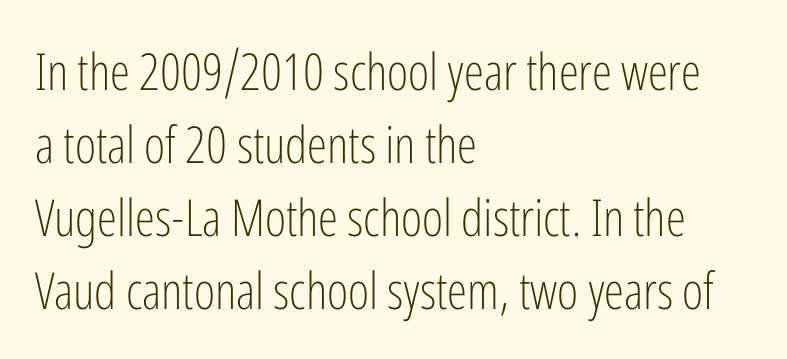
Q: Is the text bold? A: No.
Q: Is the text italic (slanted)? A: No, it is upright.
Q: Is the typeface a serif or a sans-serif typeface? A: Sans-serif.
Q: Is the text underlined? A: No.
Q: How is the paragraph aligned? A: Left-aligned.
Q: Is the spacing between letters normal or unusually wide? A: Normal.
Q: Is the spacing between lines tight, normal or loose? A: Normal.
Q: Width (condensed, normal, or wide)? A: Condensed.
Q: Stroke contrast? A: Low.
Q: x-height? A: Medium.
Q: Monospaced? A: No.
